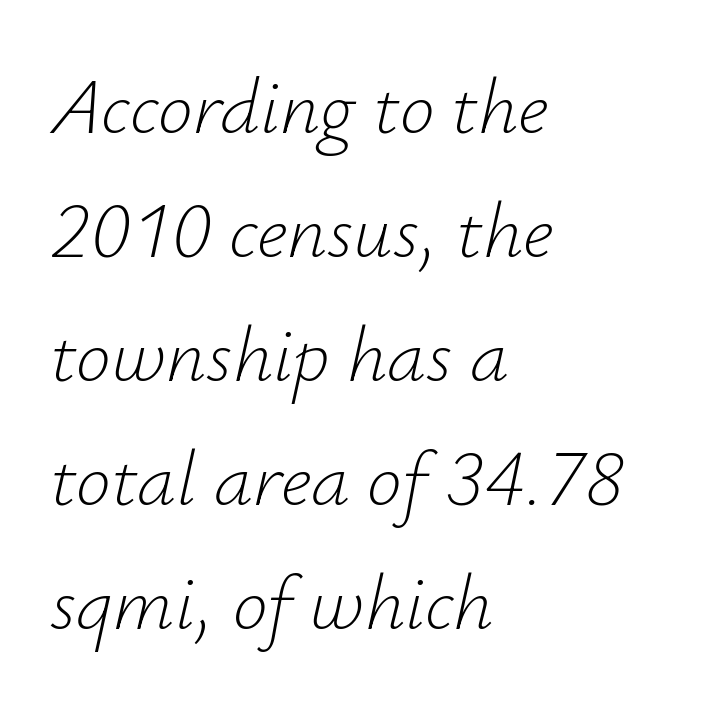
The image shows 78 px light type, italic (leaning right); set left-aligned, normal line spacing (1.59x), normal letter spacing, not underlined; low stroke contrast and a small x-height.
